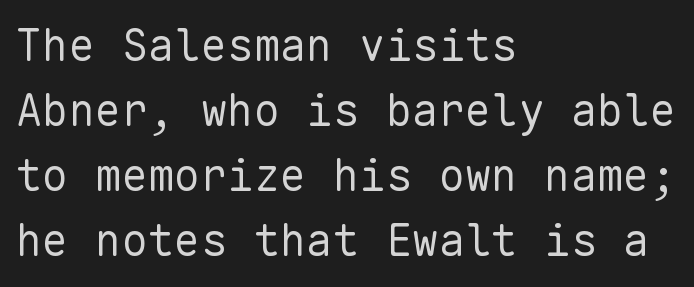
The image shows 44 px regular-weight sans-serif type, upright, monospaced; set left-aligned, normal line spacing (1.48x), normal letter spacing, not underlined; low stroke contrast and a medium x-height.
